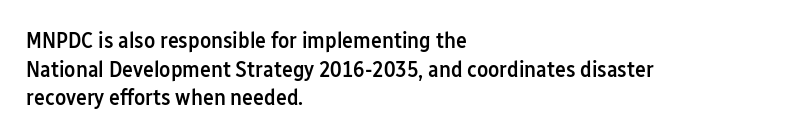
{"italic": "no", "bold": "semi", "underline": "no", "align": "left", "line_spacing_ratio": 1.24, "letter_spacing": "normal", "letter_spacing_em": 0.0, "glyph_px": 23}
